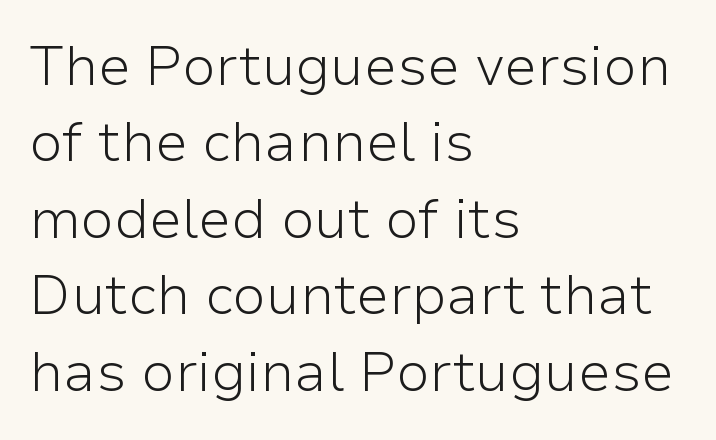
Q: Is the text bold? A: No.
Q: Is the text italic (slanted)? A: No, it is upright.
Q: Is the typeface a serif or a sans-serif typeface? A: Sans-serif.
Q: Is the text underlined? A: No.
Q: How is the paragraph aligned? A: Left-aligned.
Q: Is the spacing between letters normal or unusually wide? A: Normal.
Q: Is the spacing between lines tight, normal or loose? A: Normal.
Q: Width (condensed, normal, or wide)? A: Normal.
Q: Stroke contrast? A: Low.
Q: x-height? A: Medium.
Q: Monospaced? A: No.
